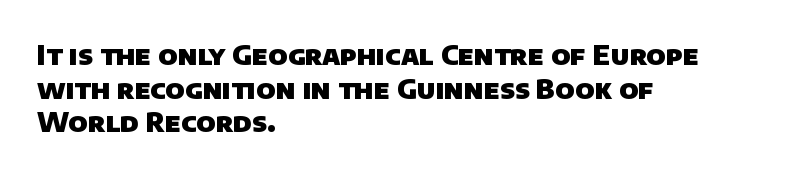
{"bold": "yes", "underline": "no", "align": "left", "line_spacing": "normal", "line_spacing_ratio": 1.25, "letter_spacing": "normal", "letter_spacing_em": 0.0, "glyph_px": 27}
